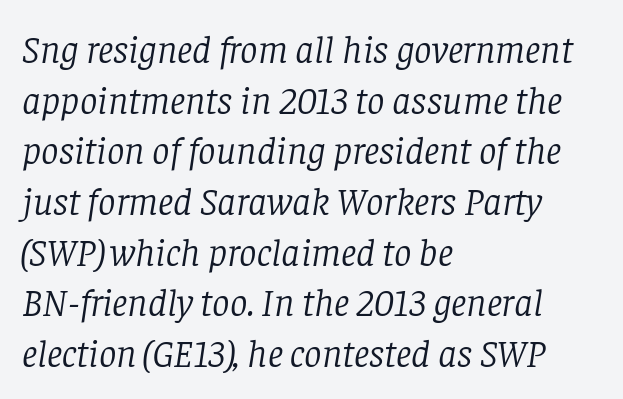
The ragged edge is on the right, which tells us the setting is flush left. Short note: letters normally spaced. The whole block is typeset with a tilt. The font family rendered here belongs to the serif group.
